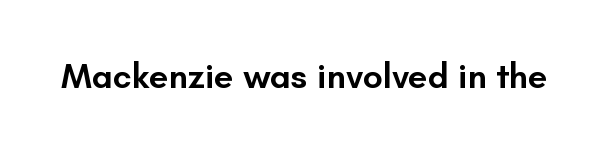
Q: Is the text bold? A: Semi-bold.
Q: Is the text italic (slanted)? A: No, it is upright.
Q: Is the typeface a serif or a sans-serif typeface? A: Sans-serif.
Q: Is the text underlined? A: No.
Q: Is the spacing between letters normal or unusually wide? A: Normal.
Q: Width (condensed, normal, or wide)? A: Normal.
Q: Stroke contrast? A: Low.
Q: x-height? A: Small.
Q: Monospaced? A: No.
